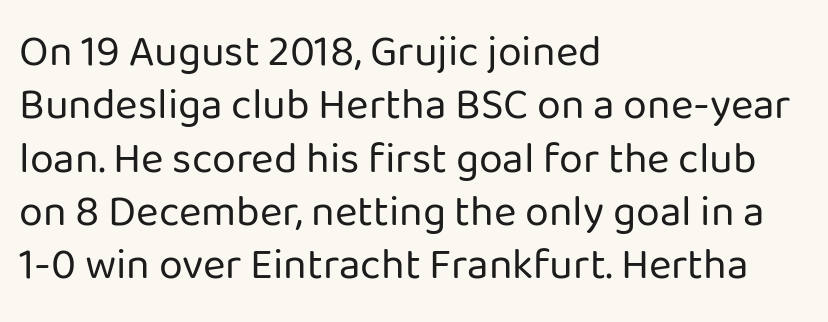
Q: Is the text bold? A: No.
Q: Is the text italic (slanted)? A: No, it is upright.
Q: Is the typeface a serif or a sans-serif typeface? A: Sans-serif.
Q: Is the text underlined? A: No.
Q: How is the paragraph aligned? A: Left-aligned.
Q: Is the spacing between letters normal or unusually wide? A: Normal.
Q: Width (condensed, normal, or wide)? A: Normal.
Q: Stroke contrast? A: Low.
Q: x-height? A: Medium.
Q: Monospaced? A: No.
